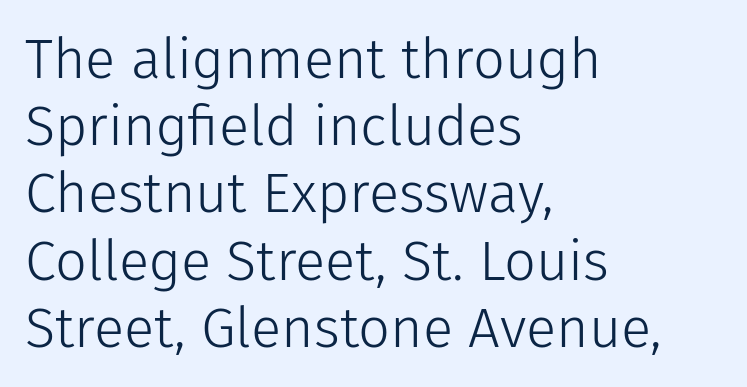
{"serif": "no", "italic": "no", "bold": "no", "weight": "light", "width": "normal", "stroke_contrast": "low", "x_height": "medium", "monospaced": "no", "underline": "no", "align": "left", "line_spacing_ratio": 1.2, "letter_spacing": "normal", "letter_spacing_em": 0.0, "glyph_px": 56}
